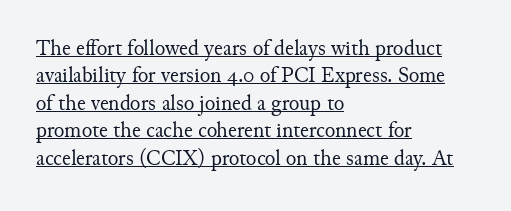
The compositor pushed each line to the left boundary. A light-to-regular cut is what we see here. Summary of vertical rhythm: regular, with standard interline spacing. Vertical strokes here are truly vertical. The gaps between neighbouring characters are ordinary and unremarkable.
